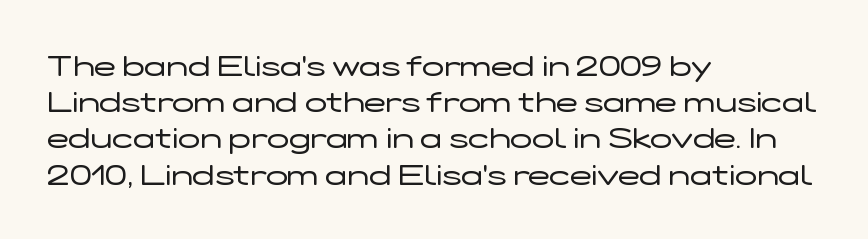
The designer went with a sans here, leaving each stem footless. This reads as an unemphasized weight, regular at the heaviest. The type sits square on the baseline with zero lean. Spacing verdict: proportional, widths tailored to each character. A typesetter would call this zero additional tracking.
